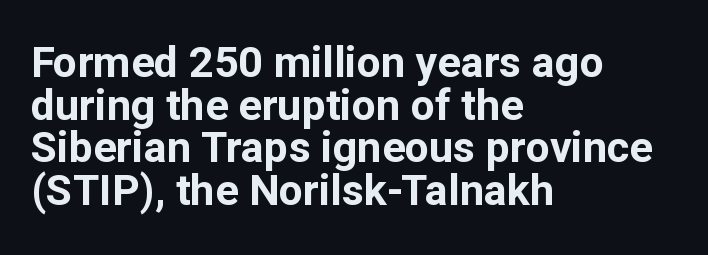
This sample is left-justified, so line endings fall wherever the words run out. The letters carry no serifs — their stems end cleanly without finishing strokes. Does the leading feel generous? Not at all — it's pinched. No extra tracking has been applied to these lines. Does the weight exceed regular? Yes, all the way to bold.
